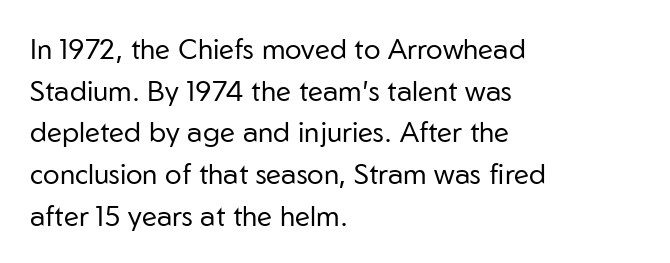
Clear beneath every line of the passage. The rows are spaced the way most documents space them. The tracking reads as untouched default to a designer's eye. The characters are drawn with everyday or finer stroke widths.
